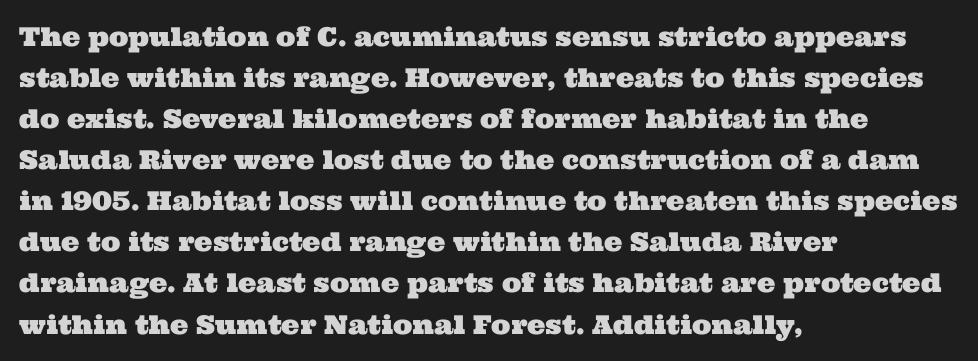
The line-height multiplier appears to be the usual default. Where is the straight margin? On the left. The specimen omits any rule beneath the text block's lines. Inter-character spacing is left at the font's built-in metrics.
